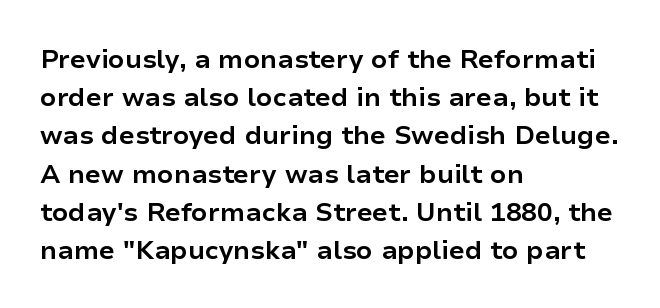
The image shows 26 px bold type, upright; set left-aligned, normal line spacing (1.47x), normal letter spacing, not underlined.
